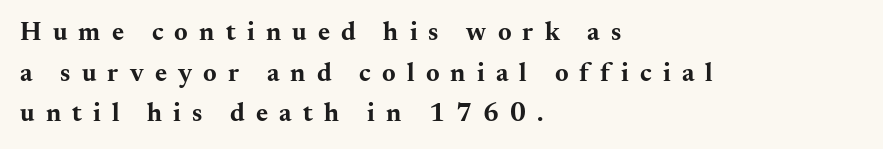
{"italic": "no", "bold": "yes", "underline": "no", "align": "left", "line_spacing": "normal", "line_spacing_ratio": 1.56, "letter_spacing": "wide", "letter_spacing_em": 0.43, "glyph_px": 26}
